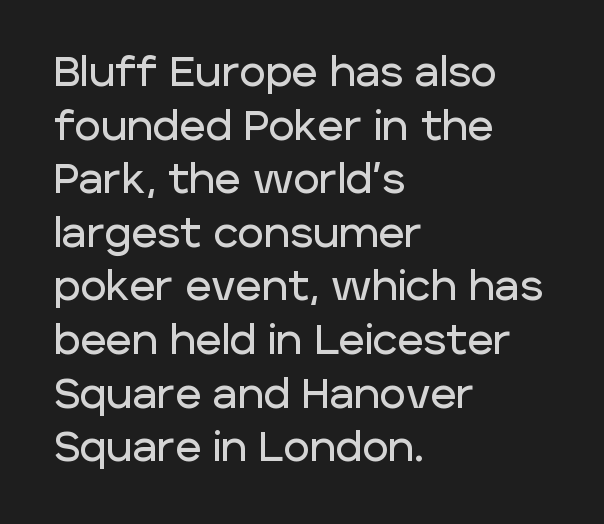
The image shows 40 px sans-serif type, upright; set left-aligned, normal line spacing (1.34x), normal letter spacing, not underlined; low stroke contrast and a large x-height.
